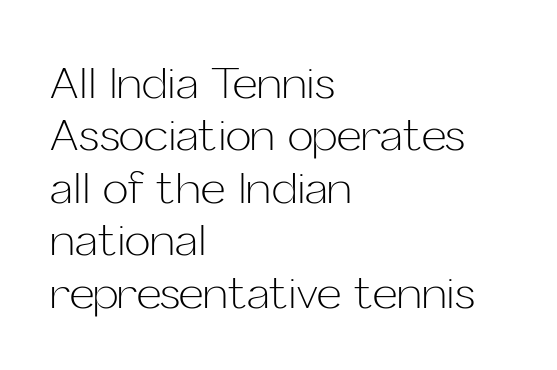
Is the type heavy? It reads as light-to-regular instead. Nothing sits at the stroke ends, so this counts as sans-serif. Default kerning and tracking; the words read as compact shapes. Every row of glyphs begins at an identical x-position on the left.
